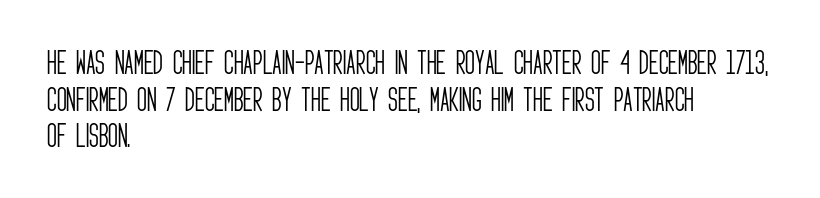
Reading down the block, your eye returns to a fixed left position each line. Do the letters lean? They stand straight. The strip under each line holds only bare page. Bold? No — there's no thickening of the strokes. Line spacing here is normal. Glyph-to-glyph distance matches everyday printed text.
